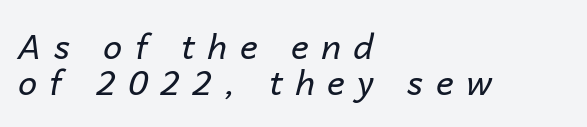
Q: Is the text bold? A: No.
Q: Is the text italic (slanted)? A: Yes, it leans right by about 14 degrees.
Q: Is the text underlined? A: No.
Q: How is the paragraph aligned? A: Left-aligned.
Q: Is the spacing between letters normal or unusually wide? A: Unusually wide.
Q: Is the spacing between lines tight, normal or loose? A: Tight.
Q: Width (condensed, normal, or wide)? A: Normal.
Q: Stroke contrast? A: Low.
Q: x-height? A: Medium.
Q: Monospaced? A: No.
